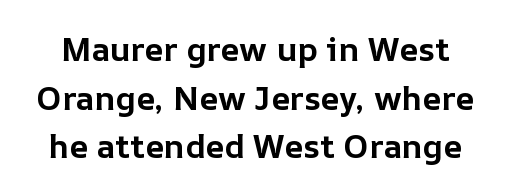
The letters are bold, with thick, heavy strokes. Quick note: interline space is typical. Character widths vary here, with narrow letters taking less room than wide ones. Clear beneath every line of the passage. Notice how the stems are strictly vertical — no italics here. This rendering leaves character spacing at its baseline value.
